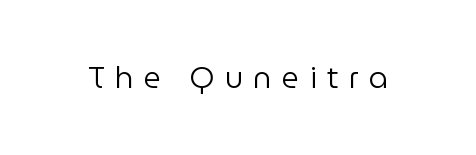
The image shows 30 px regular-weight sans-serif type, upright; set unusually wide letter spacing (+0.34 em), not underlined; low stroke contrast and a medium x-height.
